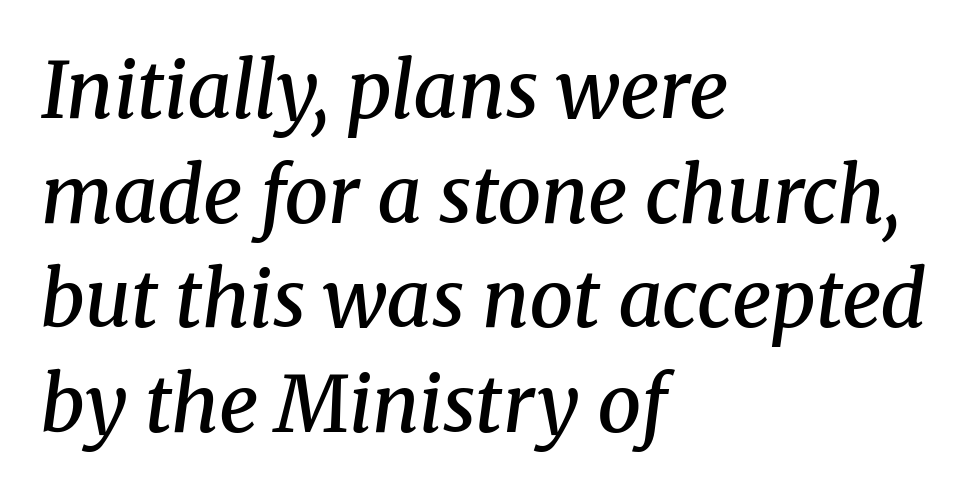
Regarding serifs, this sample has them. Spacing verdict: proportional, widths tailored to each character. Its strokes are somewhat broadened, the hallmark of semibold type. Characters are canted at an angle relative to the baseline's perpendicular.
